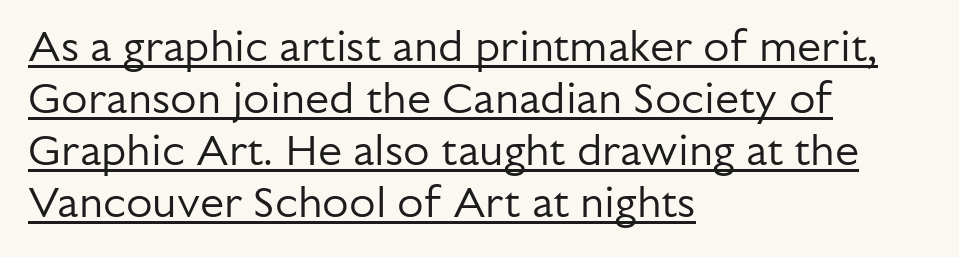
Q: Is the text bold? A: No.
Q: Is the text italic (slanted)? A: No, it is upright.
Q: Is the typeface a serif or a sans-serif typeface? A: Sans-serif.
Q: Is the text underlined? A: Yes.
Q: How is the paragraph aligned? A: Left-aligned.
Q: Is the spacing between letters normal or unusually wide? A: Normal.
Q: Width (condensed, normal, or wide)? A: Normal.
Q: Stroke contrast? A: Low.
Q: x-height? A: Medium.
Q: Monospaced? A: No.
